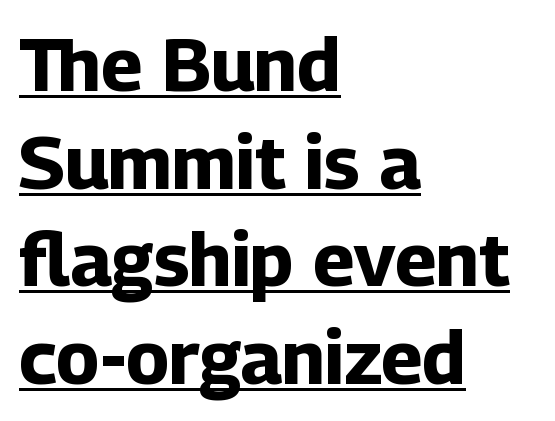
The image shows 74 px bold sans-serif type, upright; set left-aligned, normal line spacing (1.32x), normal letter spacing, underlined; low stroke contrast and a medium x-height.
